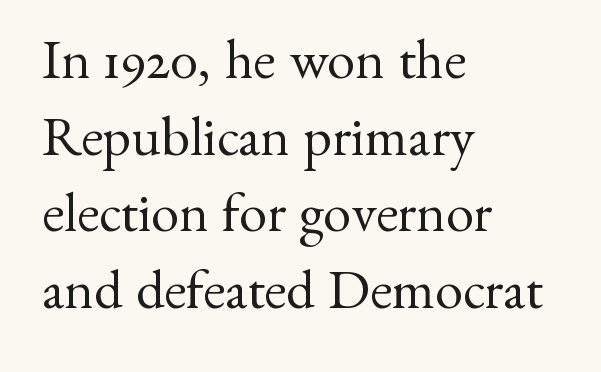
{"serif": "yes", "italic": "no", "bold": "no", "weight": "regular", "width": "normal", "stroke_contrast": "medium", "x_height": "small", "monospaced": "no", "underline": "no", "align": "left", "line_spacing": "normal", "line_spacing_ratio": 1.37, "letter_spacing": "normal", "letter_spacing_em": 0.0, "glyph_px": 56}
